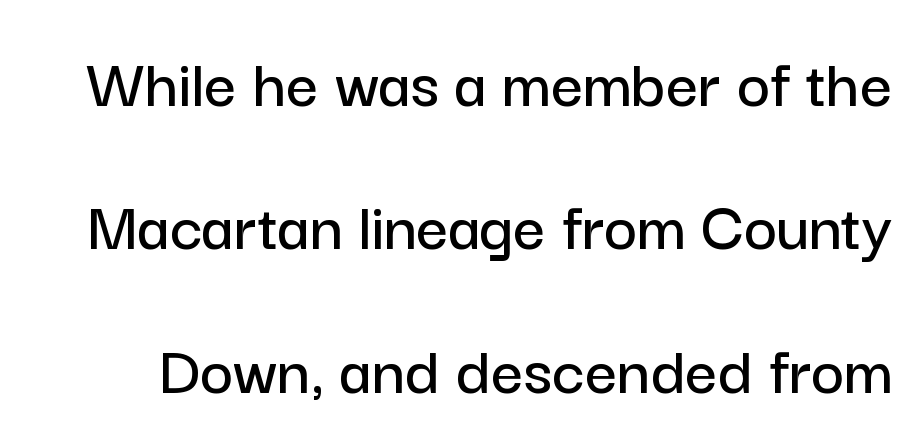
Tall strokes in this sample are plumb rather than angled. Each letter keeps its own natural width here, so spacing adapts to shape. Notice the wide empty band between every row — that's loose leading. Observe the absence of serifs on each vertical stroke in this sample. Lines of text with bare space underneath.
